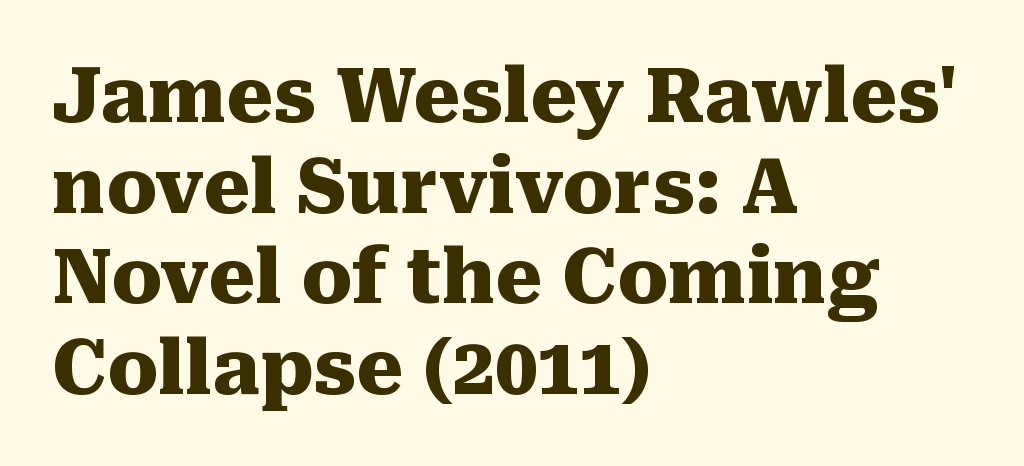
The image shows 75 px heavy serif type, upright; set left-aligned, line spacing 1.21x, normal letter spacing, not underlined; medium stroke contrast and a medium x-height.
